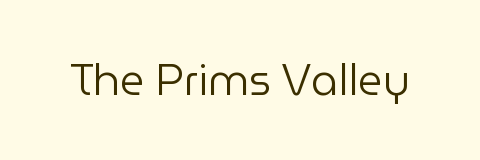
The glyphs in this specimen are sans serif. This is roman type, the default non-slanted kind. Stems and bowls with no extra thickness — not bold. Honestly, the letter spacing is just normal — you wouldn't notice it. The face used here is proportionally spaced, like ordinary book or web type.
